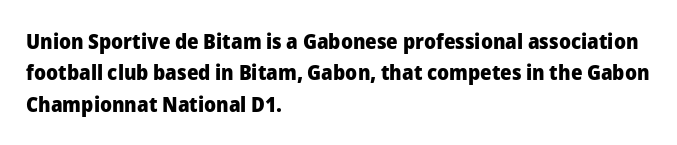
Set as a true bold cut, around the 700 mark. You can tell it's not italic because the verticals are truly vertical. Horizontally, the lines are justified to the leading edge only. Evenly set lines give the paragraph a standard silhouette. Just letters on the line, the space beneath them empty. Compared with typical body copy, the letter spacing here is the same.
